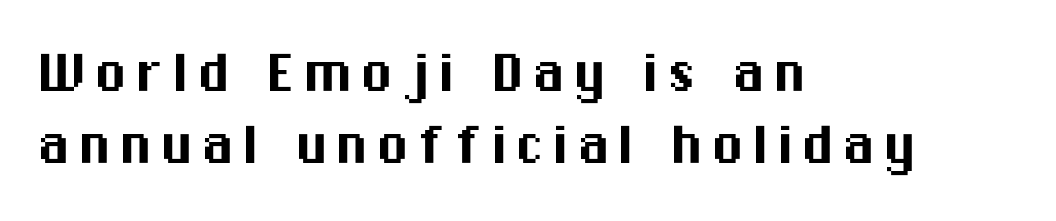
{"serif": "no", "italic": "no", "width": "normal", "stroke_contrast": "medium", "x_height": "medium", "monospaced": "no", "underline": "no", "align": "left", "line_spacing": "tight", "line_spacing_ratio": 1.09, "glyph_px": 66}
